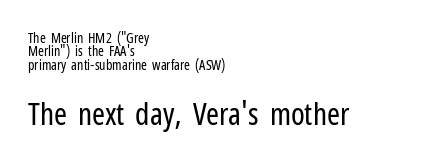
Q: Is the text bold? A: No.
Q: Is the text italic (slanted)? A: No, it is upright.
Q: Is the typeface a serif or a sans-serif typeface? A: Sans-serif.
Q: Is the text underlined? A: No.
Q: How is the paragraph aligned? A: Left-aligned.
Q: Is the spacing between letters normal or unusually wide? A: Normal.
Q: Is the spacing between lines tight, normal or loose? A: Tight.
Q: Which block of text is set in a larger size, the first (top) or the second (bottom)? A: The second (bottom) one.
Q: Width (condensed, normal, or wide)? A: Condensed.
Q: Stroke contrast? A: Low.
Q: x-height? A: Medium.
Q: Monospaced? A: No.
